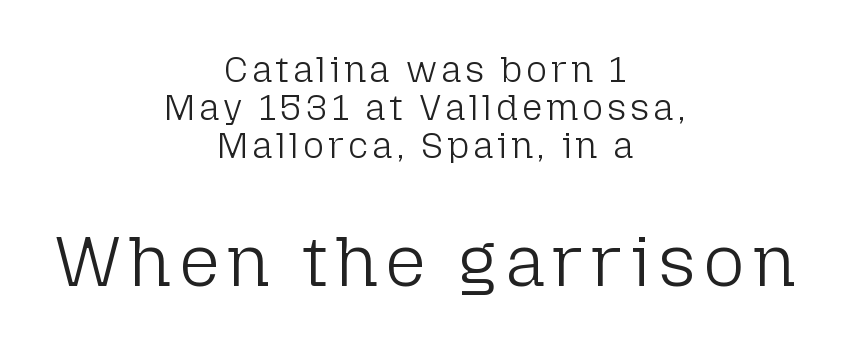
The image shows 71 px light sans-serif type, upright; set centered, tight line spacing (1.06x), not underlined; the second (bottom) block is 1.97x larger; low stroke contrast and a medium x-height.
